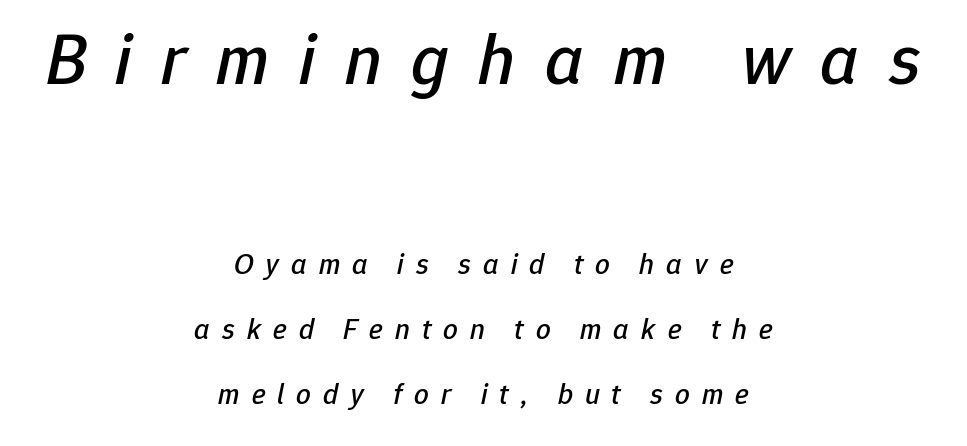
{"italic": "yes", "lean": "right", "slant_degrees": 12, "width": "normal", "stroke_contrast": "low", "x_height": "medium", "monospaced": "no", "underline": "no", "align": "center", "line_spacing": "loose", "line_spacing_ratio": 2.24, "letter_spacing": "wide", "letter_spacing_em": 0.41, "larger_block": "first", "size_ratio": 2.48, "glyph_px": 72}
